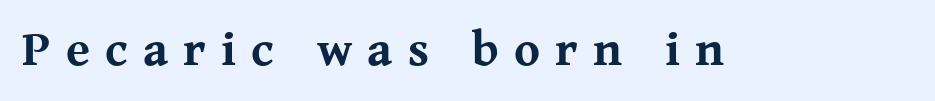
Unmarked baselines from the first word to the last. The letterforms stand isolated, each surrounded by extra space. The characters look thick and weighty, a clear bold. Every stem runs plumb, perpendicular to the baseline. Check where the strokes stop: tiny serifs finish them off. Varying glyph widths throughout — classic text-font behaviour.
